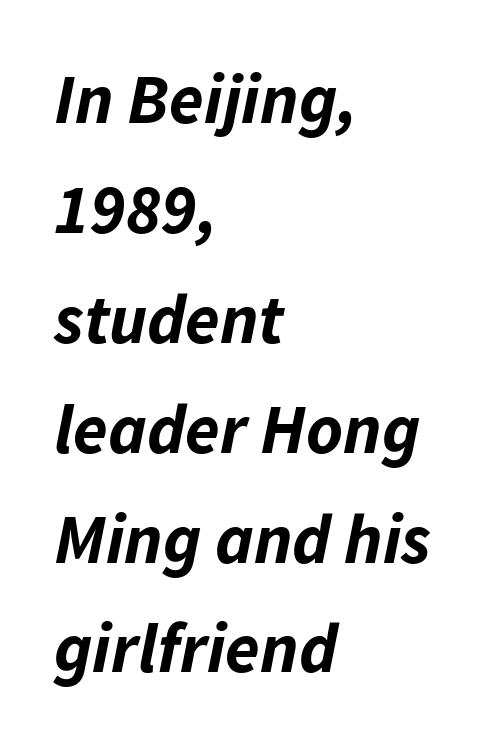
The image shows 70 px bold type, italic (leaning right); set left-aligned, normal line spacing (1.57x), normal letter spacing, not underlined; low stroke contrast and a medium x-height.
